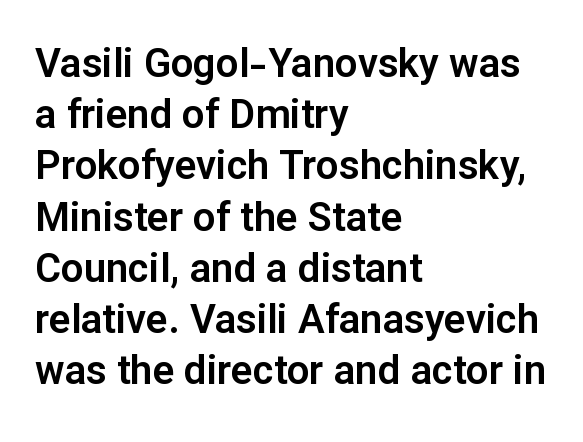
Q: Is the text italic (slanted)? A: No, it is upright.
Q: Is the typeface a serif or a sans-serif typeface? A: Sans-serif.
Q: Is the text underlined? A: No.
Q: How is the paragraph aligned? A: Left-aligned.
Q: Is the spacing between letters normal or unusually wide? A: Normal.
Q: Is the spacing between lines tight, normal or loose? A: Normal.
Q: Width (condensed, normal, or wide)? A: Normal.
Q: Stroke contrast? A: Low.
Q: x-height? A: Medium.
Q: Monospaced? A: No.
